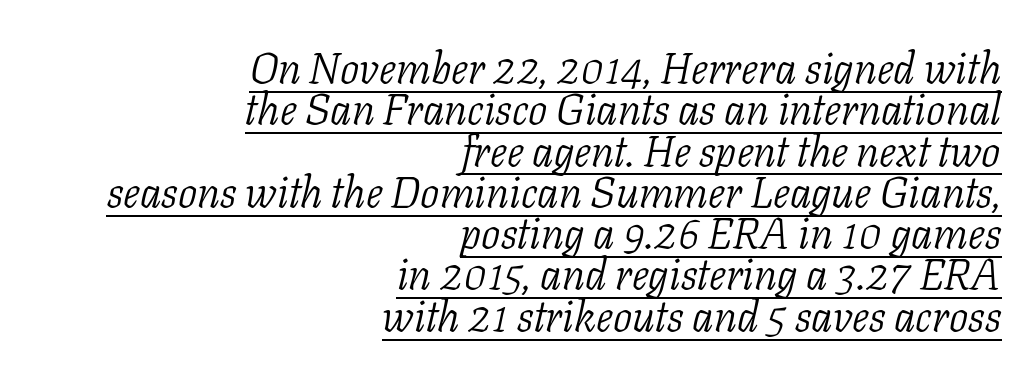
{"serif": "yes", "italic": "yes", "lean": "right", "slant_degrees": 11, "bold": "no", "weight": "light", "width": "normal", "stroke_contrast": "low", "x_height": "medium", "monospaced": "no", "underline": "yes", "align": "right", "line_spacing": "tight", "line_spacing_ratio": 0.96, "letter_spacing": "normal", "letter_spacing_em": 0.0, "glyph_px": 43}
